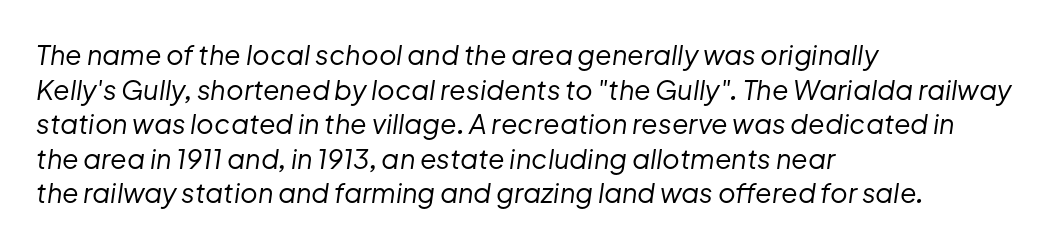
{"italic": "yes", "lean": "right", "slant_degrees": 8, "bold": "no", "underline": "no", "align": "left", "line_spacing": "normal", "line_spacing_ratio": 1.28, "letter_spacing": "normal", "letter_spacing_em": 0.0, "glyph_px": 27}
